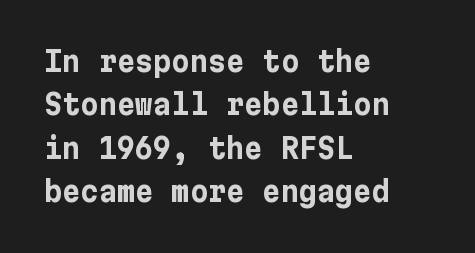
Q: Is the text bold? A: Yes.
Q: Is the text italic (slanted)? A: No, it is upright.
Q: Is the typeface a serif or a sans-serif typeface? A: Sans-serif.
Q: Is the text underlined? A: No.
Q: How is the paragraph aligned? A: Left-aligned.
Q: Is the spacing between letters normal or unusually wide? A: Normal.
Q: Is the spacing between lines tight, normal or loose? A: Normal.
Q: Width (condensed, normal, or wide)? A: Normal.
Q: Stroke contrast? A: Low.
Q: x-height? A: Medium.
